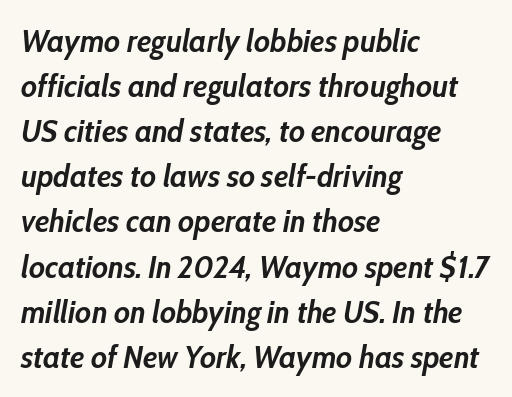
The image shows 32 px semibold, condensed type, italic (leaning right); set left-aligned, normal line spacing (1.41x), normal letter spacing, not underlined; low stroke contrast and a medium x-height.
